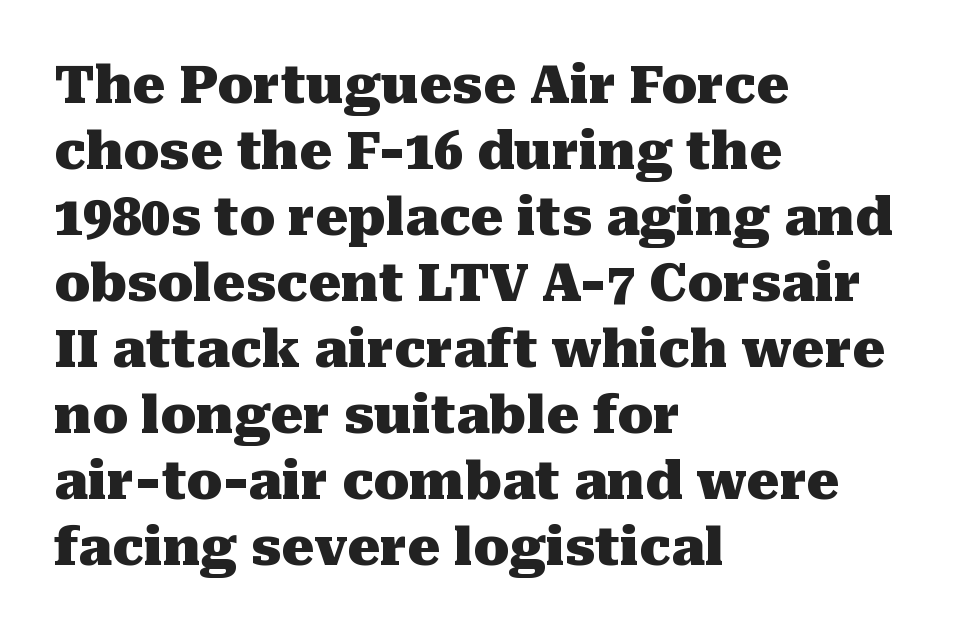
The image shows 52 px heavy serif type, upright; set left-aligned, normal line spacing (1.27x), normal letter spacing, not underlined; medium stroke contrast and a medium x-height.
